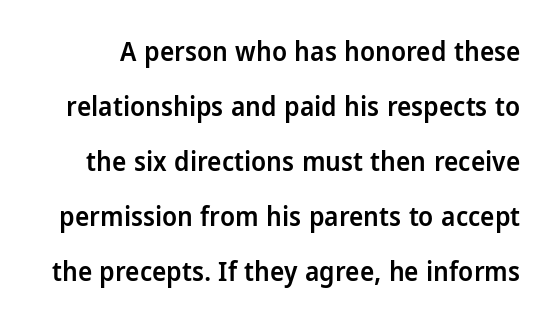
Q: Is the text bold? A: Semi-bold.
Q: Is the text italic (slanted)? A: No, it is upright.
Q: Is the text underlined? A: No.
Q: Is the spacing between letters normal or unusually wide? A: Normal.
Q: Is the spacing between lines tight, normal or loose? A: Loose.
